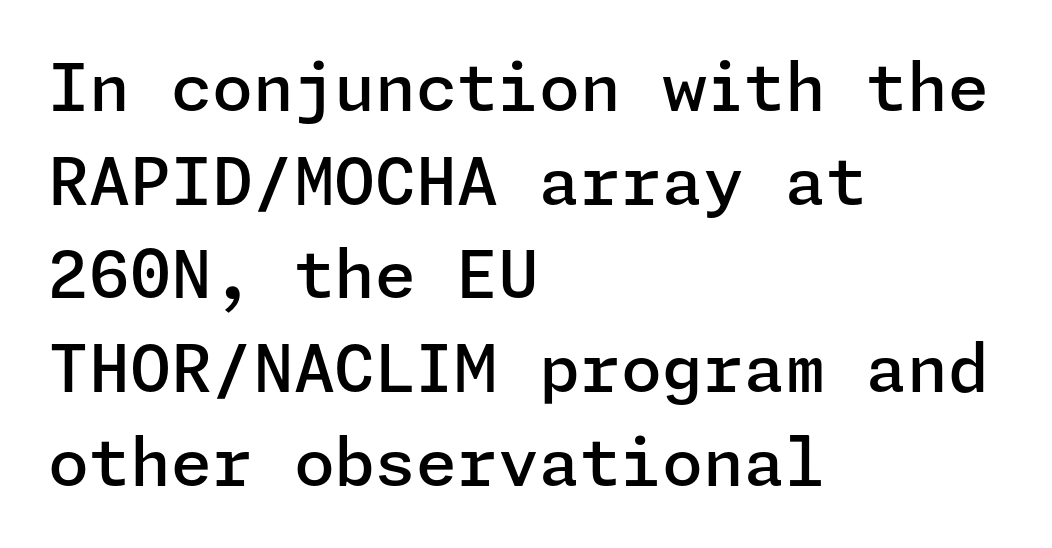
{"serif": "no", "italic": "no", "bold": "semi", "weight": "semibold", "width": "normal", "stroke_contrast": "low", "x_height": "medium", "underline": "no", "align": "left", "line_spacing": "normal", "line_spacing_ratio": 1.42, "letter_spacing": "normal", "letter_spacing_em": 0.0, "glyph_px": 66}
